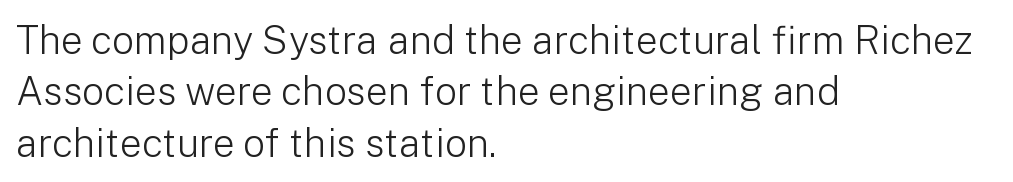
{"serif": "no", "italic": "no", "bold": "no", "weight": "light", "width": "normal", "stroke_contrast": "low", "x_height": "medium", "monospaced": "no", "underline": "no", "align": "left", "line_spacing": "normal", "line_spacing_ratio": 1.32, "letter_spacing": "normal", "letter_spacing_em": 0.0, "glyph_px": 39}
